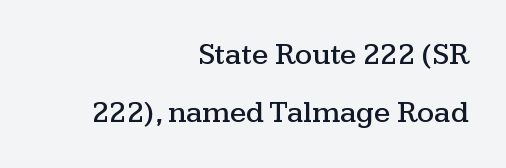
Every stem runs plumb, perpendicular to the baseline. Each letter keeps its own natural width here, so spacing adapts to shape. In terms of letterspacing, this is plain default setting. Compared with a flush-left layout, this one pins lines to the opposite, right side.
